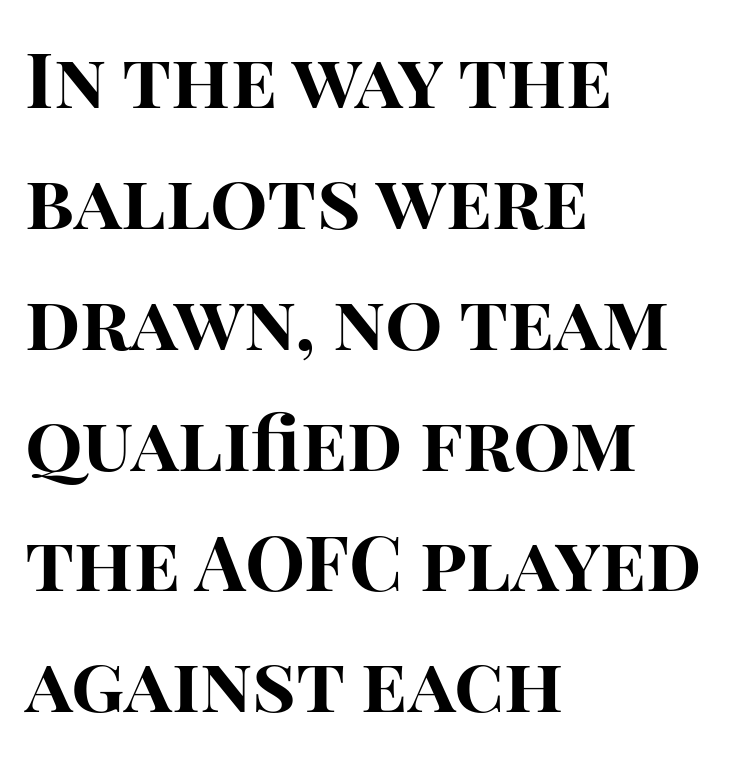
{"serif": "no", "italic": "no", "bold": "yes", "weight": "bold", "width": "normal", "stroke_contrast": "high", "x_height": "large", "monospaced": "no", "underline": "no", "align": "left", "line_spacing": "normal", "line_spacing_ratio": 1.59, "letter_spacing": "normal", "letter_spacing_em": 0.0, "glyph_px": 76}
